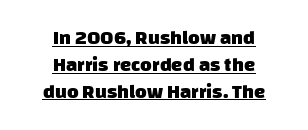
{"bold": "yes", "underline": "yes", "align": "center", "line_spacing": "normal", "line_spacing_ratio": 1.34, "letter_spacing": "normal", "letter_spacing_em": 0.0, "glyph_px": 20}
